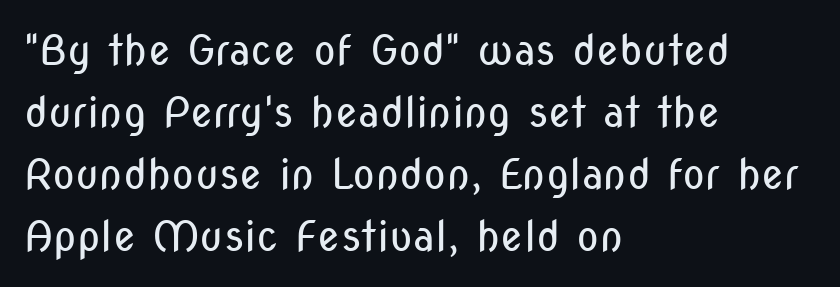
{"serif": "no", "italic": "no", "bold": "no", "weight": "regular", "width": "condensed", "stroke_contrast": "low", "x_height": "medium", "monospaced": "no", "underline": "no", "align": "left", "line_spacing": "normal", "line_spacing_ratio": 1.48, "letter_spacing": "normal", "letter_spacing_em": 0.0, "glyph_px": 42}
